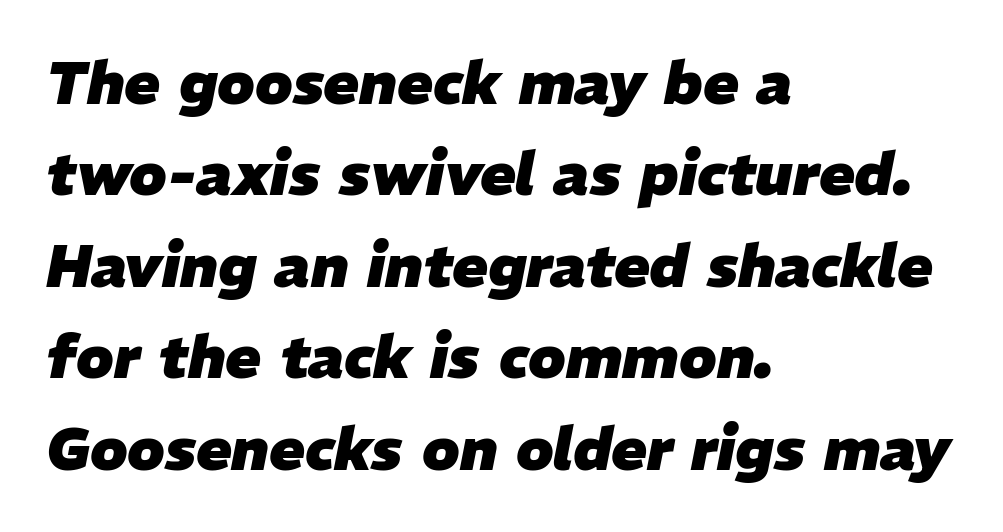
Q: Is the text bold? A: Yes.
Q: Is the text italic (slanted)? A: Yes, it leans right by about 11 degrees.
Q: Is the text underlined? A: No.
Q: How is the paragraph aligned? A: Left-aligned.
Q: Is the spacing between letters normal or unusually wide? A: Normal.
Q: Is the spacing between lines tight, normal or loose? A: Normal.
Q: Width (condensed, normal, or wide)? A: Normal.
Q: Stroke contrast? A: Low.
Q: x-height? A: Medium.
Q: Monospaced? A: No.
